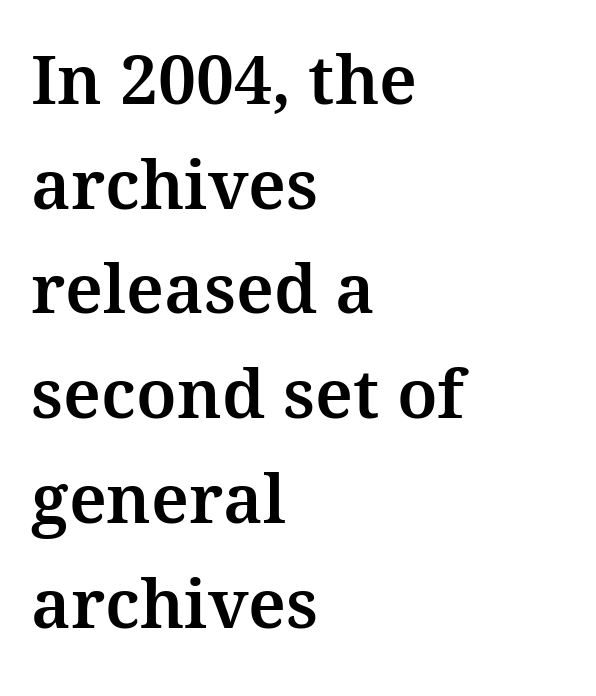
The rendering shows small feet on the letterforms — a serif design. Does the copy run flush right? No — it runs flush left. Note the varied advance widths — an 'i' is clearly narrower than an 'm'. Does extra space separate the letters? No, they use regular spacing. Rule under the text: the space is simply empty.
